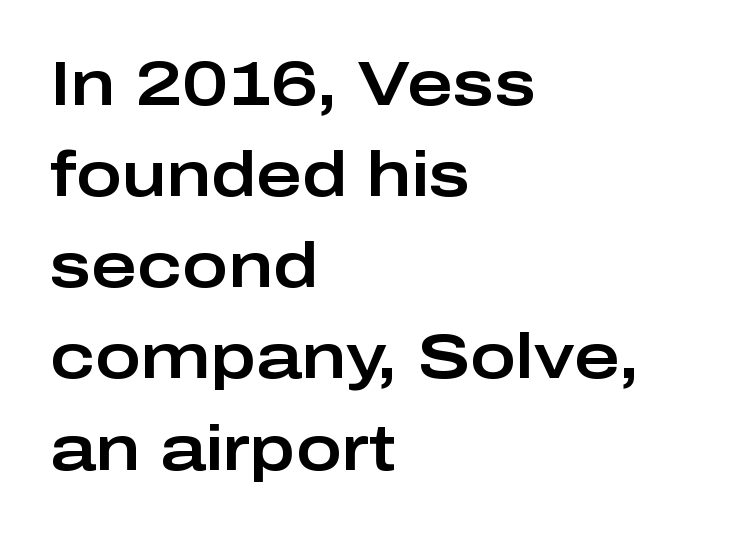
{"serif": "no", "italic": "no", "width": "wide", "stroke_contrast": "low", "x_height": "medium", "monospaced": "no", "underline": "no", "align": "left", "line_spacing": "normal", "line_spacing_ratio": 1.47, "letter_spacing": "normal", "letter_spacing_em": 0.0, "glyph_px": 62}
